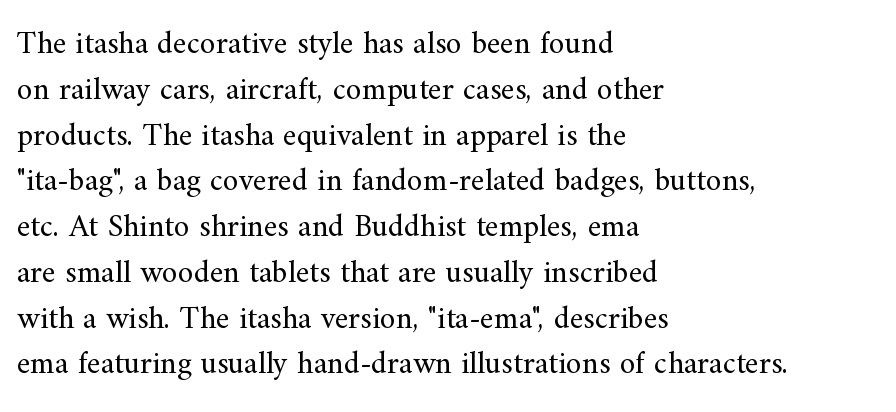
Q: Is the text bold? A: No.
Q: Is the text italic (slanted)? A: No, it is upright.
Q: Is the typeface a serif or a sans-serif typeface? A: Serif.
Q: Is the text underlined? A: No.
Q: How is the paragraph aligned? A: Left-aligned.
Q: Is the spacing between letters normal or unusually wide? A: Normal.
Q: Is the spacing between lines tight, normal or loose? A: Normal.
Q: Width (condensed, normal, or wide)? A: Normal.
Q: Stroke contrast? A: Medium.
Q: x-height? A: Small.
Q: Monospaced? A: No.
